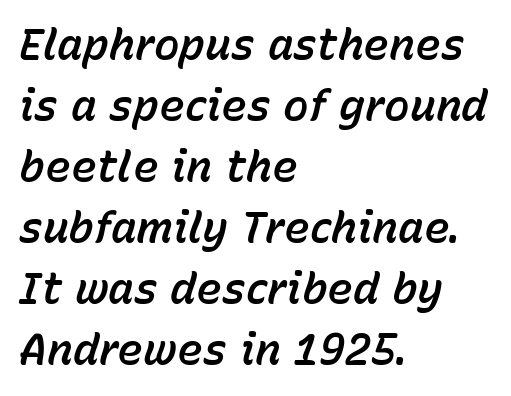
The image shows 43 px text type, italic (leaning right); set left-aligned, normal line spacing (1.42x), normal letter spacing, not underlined; low stroke contrast and a medium x-height.
